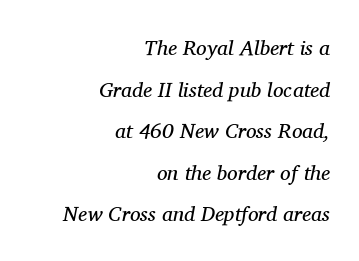
The image shows 21 px text type, italic (leaning right); set right-aligned, loose line spacing (1.98x), normal letter spacing, not underlined.
